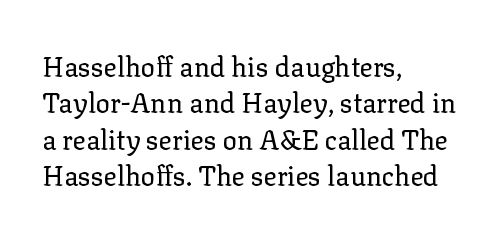
Q: Is the text bold? A: No.
Q: Is the text italic (slanted)? A: No, it is upright.
Q: Is the text underlined? A: No.
Q: How is the paragraph aligned? A: Left-aligned.
Q: Is the spacing between letters normal or unusually wide? A: Normal.
Q: Is the spacing between lines tight, normal or loose? A: Normal.
